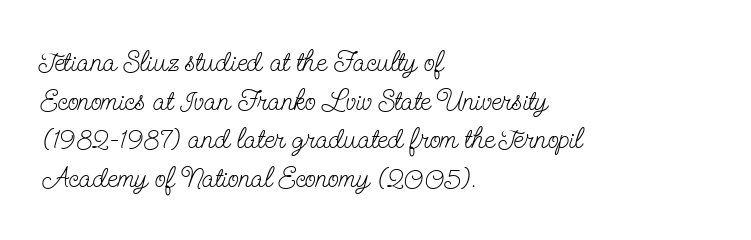
Reading down the block, your eye returns to a fixed left position each line. You could not count columns in this text — the font is proportionally spaced. There is no visible air inserted between adjacent glyphs. These lines sit exactly where default settings would place them.
